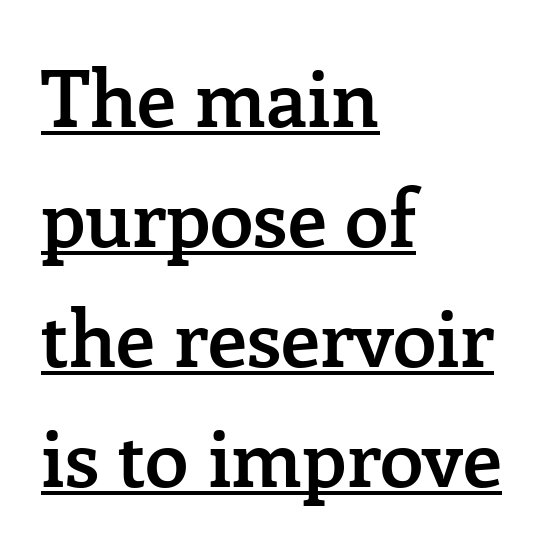
The image shows 79 px semibold serif type, upright; set left-aligned, normal line spacing (1.52x), normal letter spacing, underlined; low stroke contrast and a medium x-height.
